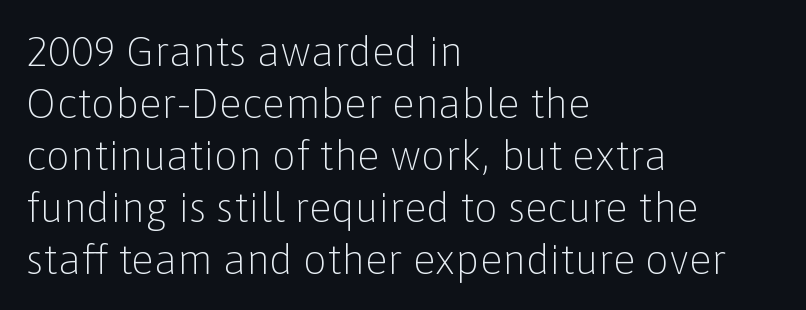
Q: Is the text bold? A: No.
Q: Is the text italic (slanted)? A: No, it is upright.
Q: Is the typeface a serif or a sans-serif typeface? A: Sans-serif.
Q: Is the text underlined? A: No.
Q: How is the paragraph aligned? A: Left-aligned.
Q: Is the spacing between letters normal or unusually wide? A: Normal.
Q: Width (condensed, normal, or wide)? A: Normal.
Q: Stroke contrast? A: Low.
Q: x-height? A: Medium.
Q: Monospaced? A: No.
